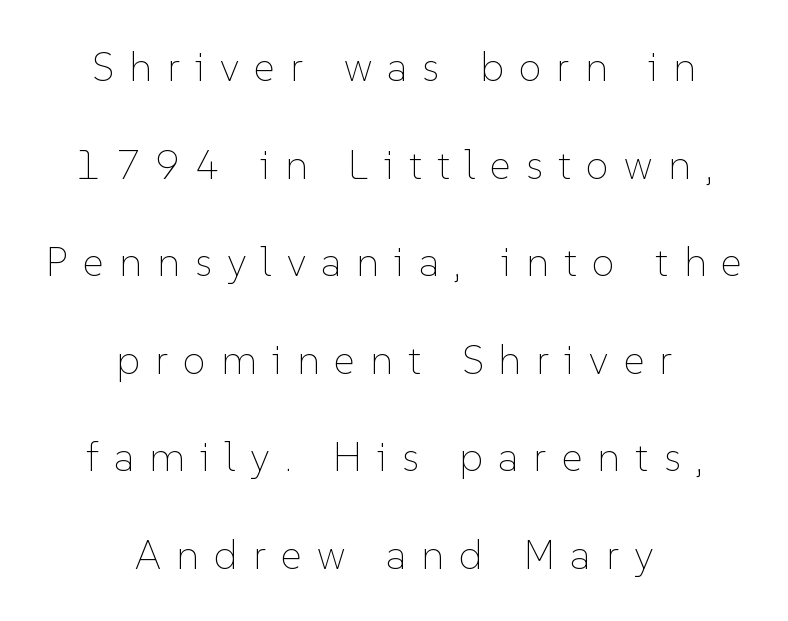
{"italic": "no", "bold": "no", "weight": "thin", "width": "normal", "stroke_contrast": "low", "x_height": "medium", "monospaced": "no", "underline": "no", "align": "center", "line_spacing": "loose", "line_spacing_ratio": 2.38, "letter_spacing": "wide", "letter_spacing_em": 0.37, "glyph_px": 41}
